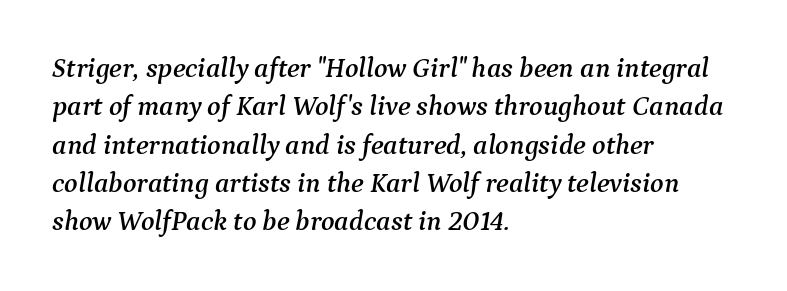
The image shows 28 px serif type, italic (leaning right); set left-aligned, normal line spacing (1.37x), normal letter spacing, not underlined; medium stroke contrast and a medium x-height.
